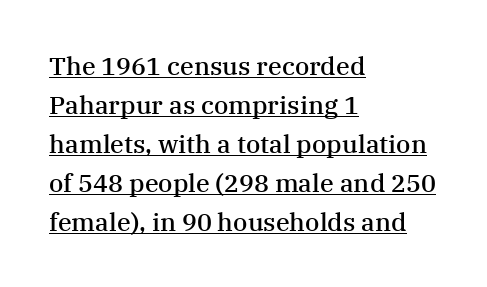
It's the straight-up-and-down kind of type. Alignment: flush left. How heavy is the stroke? Medium-heavy — a semibold, shy of bold. Short note: letters normally spaced. How would I describe the line gaps? Plain and ordinary. Somebody hit Ctrl+U on this one — the words are underlined.
